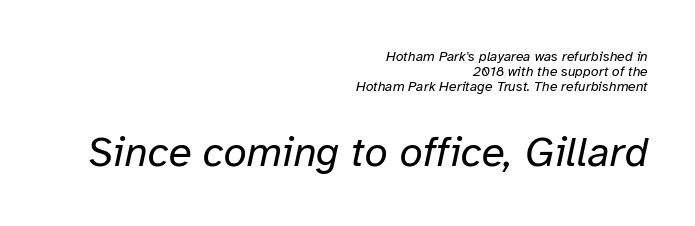
Q: Is the text bold? A: No.
Q: Is the text italic (slanted)? A: Yes, it leans right by about 12 degrees.
Q: Is the text underlined? A: No.
Q: How is the paragraph aligned? A: Right-aligned.
Q: Is the spacing between letters normal or unusually wide? A: Normal.
Q: Is the spacing between lines tight, normal or loose? A: Tight.
Q: Which block of text is set in a larger size, the first (top) or the second (bottom)? A: The second (bottom) one.
Q: Width (condensed, normal, or wide)? A: Normal.
Q: Stroke contrast? A: Low.
Q: x-height? A: Medium.
Q: Monospaced? A: No.
